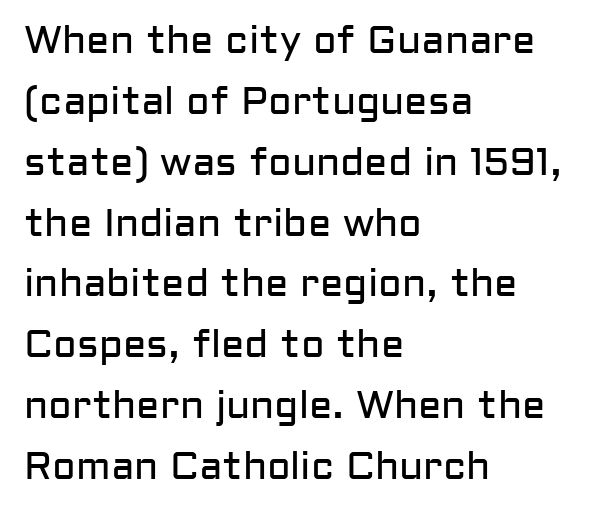
Q: Is the text bold? A: No.
Q: Is the text italic (slanted)? A: No, it is upright.
Q: Is the typeface a serif or a sans-serif typeface? A: Sans-serif.
Q: Is the text underlined? A: No.
Q: How is the paragraph aligned? A: Left-aligned.
Q: Is the spacing between letters normal or unusually wide? A: Normal.
Q: Is the spacing between lines tight, normal or loose? A: Normal.
Q: Width (condensed, normal, or wide)? A: Normal.
Q: Stroke contrast? A: Low.
Q: x-height? A: Medium.
Q: Monospaced? A: No.
